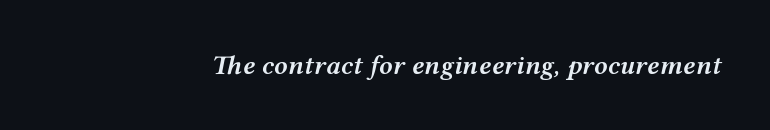
Q: Is the text bold? A: Semi-bold.
Q: Is the text italic (slanted)? A: Yes, it leans right by about 12 degrees.
Q: Is the text underlined? A: No.
Q: Is the spacing between letters normal or unusually wide? A: Normal.
